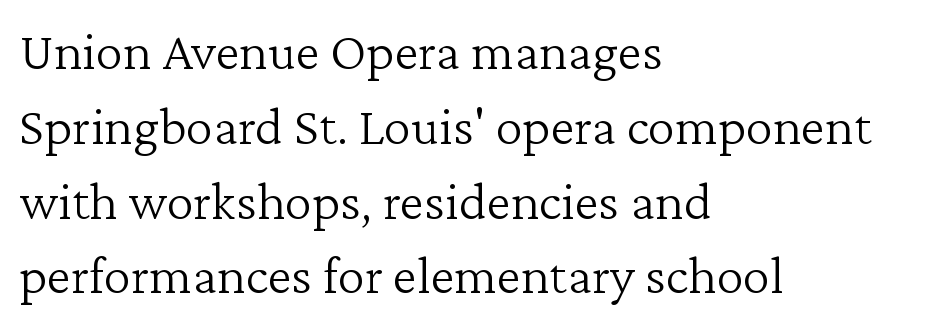
{"serif": "yes", "italic": "no", "bold": "no", "weight": "light", "width": "normal", "stroke_contrast": "low", "x_height": "medium", "monospaced": "no", "underline": "no", "align": "left", "line_spacing": "normal", "line_spacing_ratio": 1.36, "letter_spacing": "normal", "letter_spacing_em": 0.0, "glyph_px": 55}
